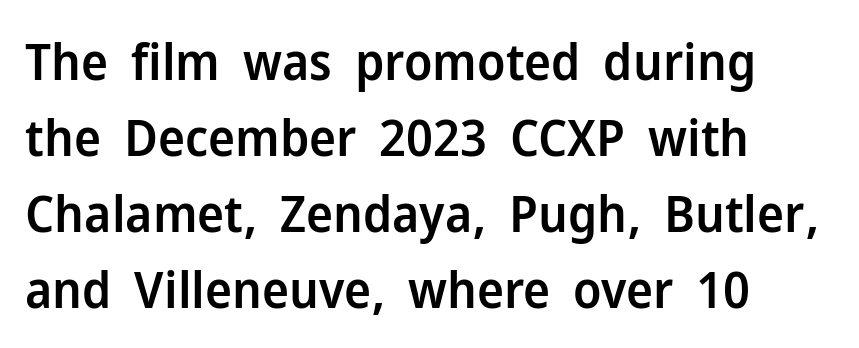
{"serif": "no", "italic": "no", "bold": "semi", "weight": "semibold", "width": "normal", "stroke_contrast": "low", "x_height": "medium", "monospaced": "no", "underline": "no", "align": "left", "line_spacing": "normal", "line_spacing_ratio": 1.49, "letter_spacing": "normal", "letter_spacing_em": 0.0, "glyph_px": 51}
